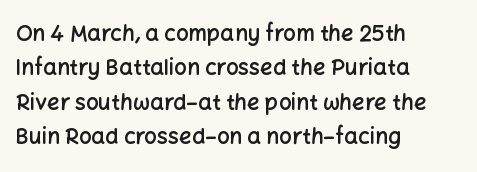
{"italic": "no", "bold": "semi", "underline": "no", "align": "left", "line_spacing": "normal", "line_spacing_ratio": 1.56, "letter_spacing": "normal", "letter_spacing_em": 0.0, "glyph_px": 22}
